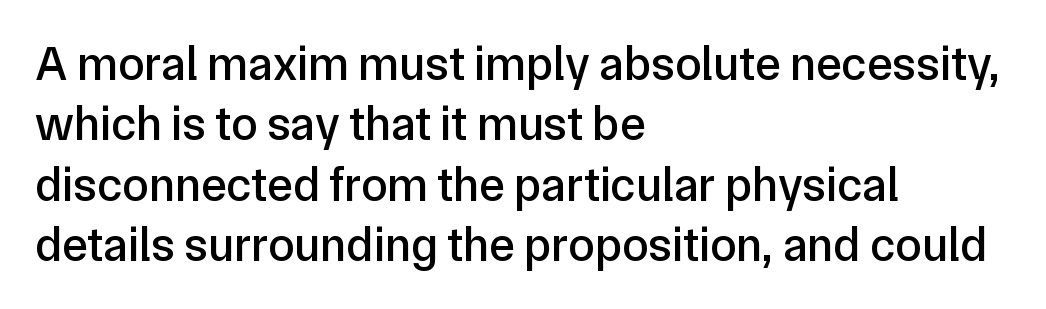
The image shows 48 px sans-serif type, upright; set left-aligned, normal line spacing (1.26x), normal letter spacing, not underlined; low stroke contrast and a medium x-height.
